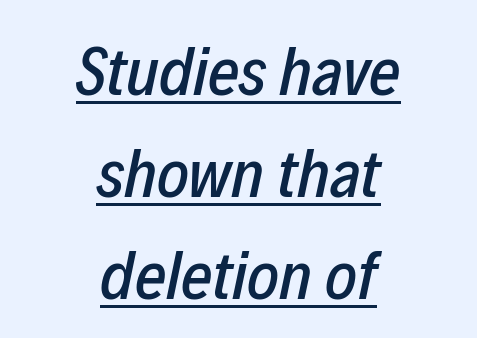
Q: Is the text italic (slanted)? A: Yes, it leans right by about 12 degrees.
Q: Is the text underlined? A: Yes.
Q: How is the paragraph aligned? A: Centered.
Q: Is the spacing between letters normal or unusually wide? A: Normal.
Q: Is the spacing between lines tight, normal or loose? A: Normal.
Q: Width (condensed, normal, or wide)? A: Condensed.
Q: Stroke contrast? A: Low.
Q: x-height? A: Medium.
Q: Monospaced? A: No.
